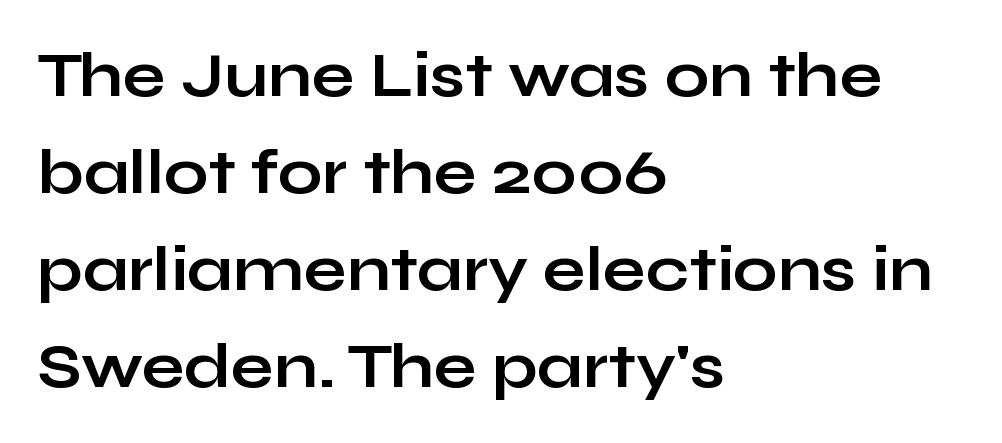
The rendering shows plain stroke endings on the letterforms — a sans-serif design. Teacher's note: observe the even left margin — that is flush-left alignment. Horizontal bands of white between lines are of average thickness. In terms of posture, this sample is upright. Students, note that the glyphs here touch the page at normal intervals. Does the weight exceed regular? Yes, all the way to bold.
